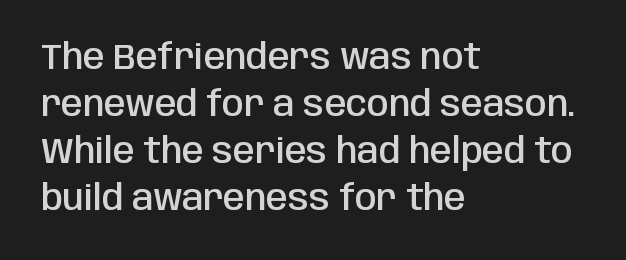
Q: Is the text bold? A: Semi-bold.
Q: Is the text italic (slanted)? A: No, it is upright.
Q: Is the typeface a serif or a sans-serif typeface? A: Sans-serif.
Q: Is the text underlined? A: No.
Q: How is the paragraph aligned? A: Left-aligned.
Q: Is the spacing between letters normal or unusually wide? A: Normal.
Q: Is the spacing between lines tight, normal or loose? A: Normal.
Q: Width (condensed, normal, or wide)? A: Condensed.
Q: Stroke contrast? A: Low.
Q: x-height? A: Large.
Q: Monospaced? A: No.
